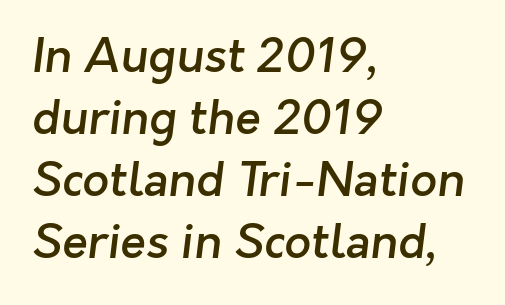
{"serif": "no", "bold": "semi", "weight": "semibold", "width": "normal", "stroke_contrast": "low", "x_height": "medium", "monospaced": "no", "underline": "no", "align": "left", "line_spacing": "normal", "line_spacing_ratio": 1.32, "letter_spacing": "normal", "letter_spacing_em": 0.0, "glyph_px": 47}
